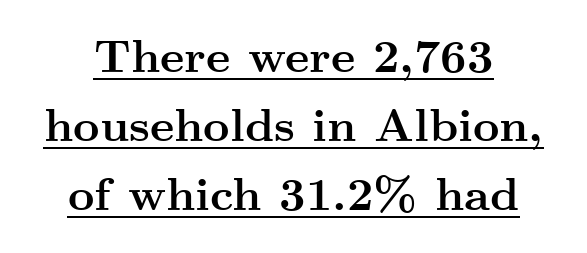
Character widths vary here, with narrow letters taking less room than wide ones. The face used here appears with an underline applied. The space between consecutive lines is moderate. The face used here is seriffed, in the tradition of book romans.
